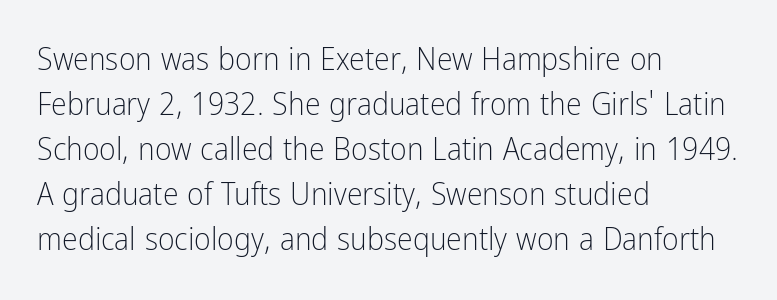
Q: Is the text bold? A: No.
Q: Is the text italic (slanted)? A: No, it is upright.
Q: Is the typeface a serif or a sans-serif typeface? A: Sans-serif.
Q: Is the text underlined? A: No.
Q: How is the paragraph aligned? A: Left-aligned.
Q: Is the spacing between letters normal or unusually wide? A: Normal.
Q: Is the spacing between lines tight, normal or loose? A: Normal.
Q: Width (condensed, normal, or wide)? A: Condensed.
Q: Stroke contrast? A: Low.
Q: x-height? A: Medium.
Q: Monospaced? A: No.
